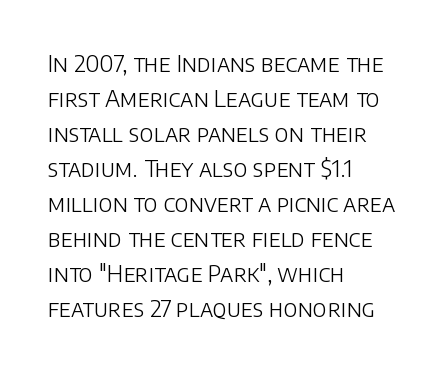
Q: Is the text bold? A: No.
Q: Is the text italic (slanted)? A: No, it is upright.
Q: Is the text underlined? A: No.
Q: How is the paragraph aligned? A: Left-aligned.
Q: Is the spacing between letters normal or unusually wide? A: Normal.
Q: Is the spacing between lines tight, normal or loose? A: Normal.
